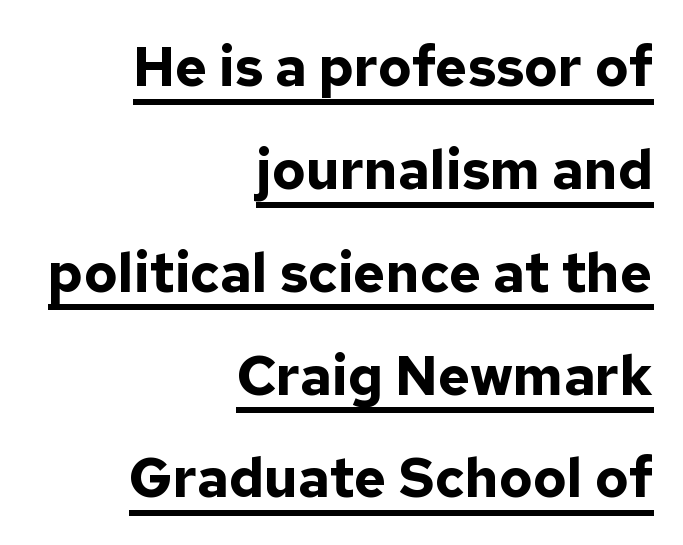
Q: Is the text bold? A: Yes.
Q: Is the text italic (slanted)? A: No, it is upright.
Q: Is the typeface a serif or a sans-serif typeface? A: Sans-serif.
Q: Is the text underlined? A: Yes.
Q: How is the paragraph aligned? A: Right-aligned.
Q: Is the spacing between letters normal or unusually wide? A: Normal.
Q: Width (condensed, normal, or wide)? A: Normal.
Q: Stroke contrast? A: Low.
Q: x-height? A: Medium.
Q: Monospaced? A: No.
